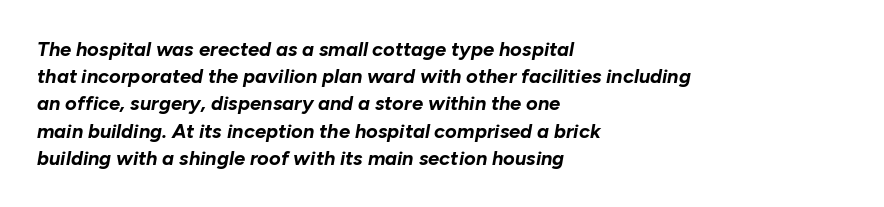
The image shows 20 px bold type, italic (leaning right); set left-aligned, normal line spacing (1.36x), normal letter spacing, not underlined.
